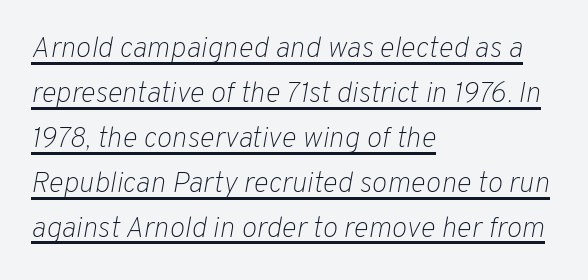
Q: Is the text bold? A: No.
Q: Is the text italic (slanted)? A: Yes, it leans right by about 10 degrees.
Q: Is the text underlined? A: Yes.
Q: How is the paragraph aligned? A: Left-aligned.
Q: Is the spacing between letters normal or unusually wide? A: Normal.
Q: Is the spacing between lines tight, normal or loose? A: Normal.
Q: Width (condensed, normal, or wide)? A: Normal.
Q: Stroke contrast? A: Low.
Q: x-height? A: Medium.
Q: Monospaced? A: No.
